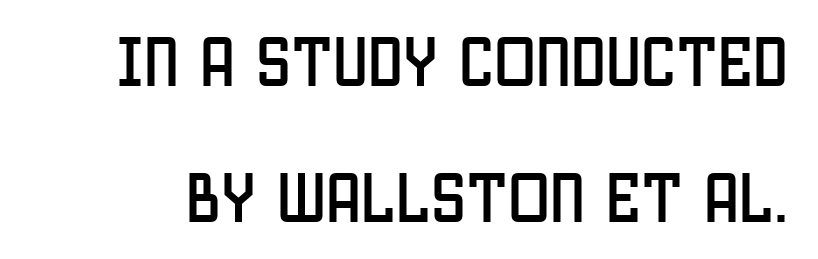
Q: Is the text italic (slanted)? A: No, it is upright.
Q: Is the typeface a serif or a sans-serif typeface? A: Sans-serif.
Q: Is the text underlined? A: No.
Q: Is the spacing between letters normal or unusually wide? A: Normal.
Q: Is the spacing between lines tight, normal or loose? A: Loose.
Q: Width (condensed, normal, or wide)? A: Condensed.
Q: Stroke contrast? A: Low.
Q: x-height? A: Large.
Q: Monospaced? A: No.
